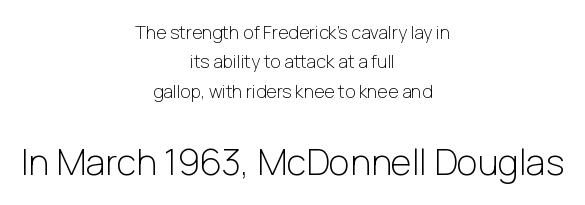
Note: no serifs on the glyphs. Tall strokes in this sample are plumb rather than angled. This reads as an unemphasized weight, regular at the heaviest. In terms of leading, this rendering sits right in the middle. These two chunks differ in scale, with the bottom chunk taking the larger measure.
